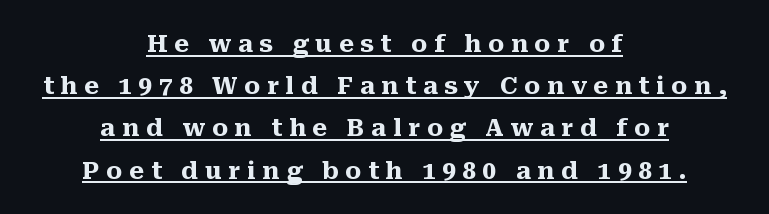
These words are printed bold, with thick strokes throughout. In designer terms, the underline attribute is active on this setting. The whitespace from short lines is split evenly between both sides. These lines have a slow, spaced-out rhythm from letter to letter. Nope, not italic — everything's standing straight.
